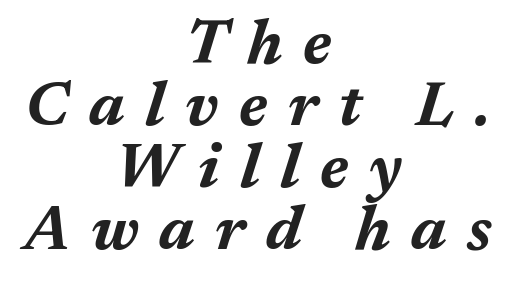
{"italic": "yes", "lean": "right", "slant_degrees": 17, "bold": "yes", "weight": "bold", "width": "normal", "stroke_contrast": "medium", "x_height": "medium", "monospaced": "no", "underline": "no", "align": "center", "line_spacing": "tight", "line_spacing_ratio": 1.0, "letter_spacing": "wide", "letter_spacing_em": 0.33, "glyph_px": 62}
